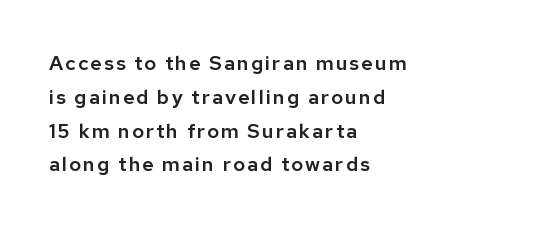
The image shows 20 px text type, upright; set left-aligned, normal line spacing (1.69x), not underlined.
